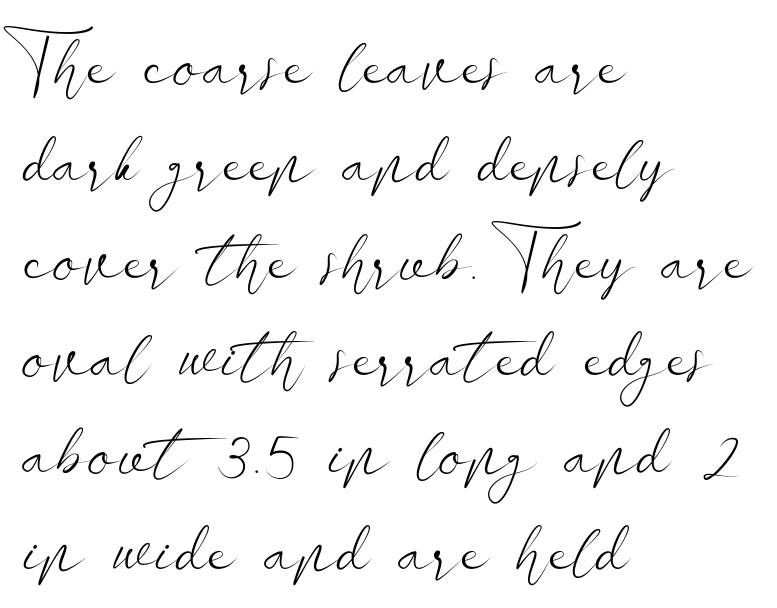
Q: Is the text bold? A: No.
Q: Is the text italic (slanted)? A: Yes.
Q: Is the typeface a serif or a sans-serif typeface? A: Sans-serif.
Q: Is the text underlined? A: No.
Q: How is the paragraph aligned? A: Left-aligned.
Q: Is the spacing between letters normal or unusually wide? A: Normal.
Q: Is the spacing between lines tight, normal or loose? A: Normal.
Q: Width (condensed, normal, or wide)? A: Wide.
Q: Stroke contrast? A: Low.
Q: x-height? A: Small.
Q: Monospaced? A: No.
